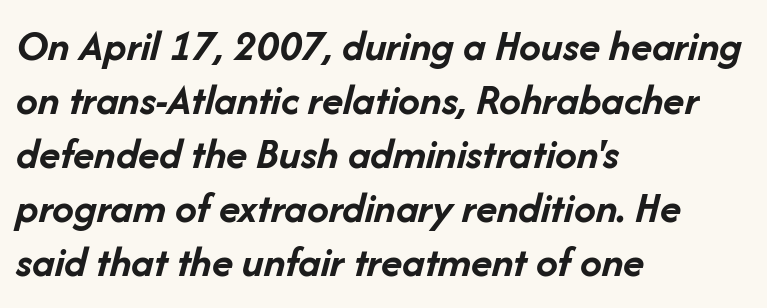
The words here are not underlined. The ragged edge is on the right, which tells us the setting is flush left. Spacing verdict: proportional, widths tailored to each character. Stroke thickness is high; the sample reads as a true bold. It's the slanting kind of type.
